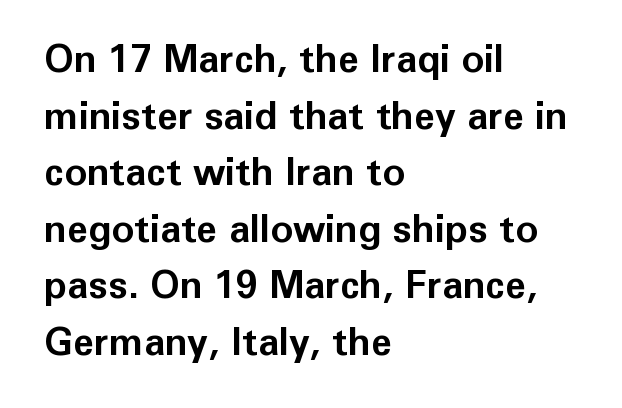
Q: Is the text bold? A: Yes.
Q: Is the text italic (slanted)? A: No, it is upright.
Q: Is the typeface a serif or a sans-serif typeface? A: Sans-serif.
Q: Is the text underlined? A: No.
Q: How is the paragraph aligned? A: Left-aligned.
Q: Is the spacing between letters normal or unusually wide? A: Normal.
Q: Is the spacing between lines tight, normal or loose? A: Normal.
Q: Width (condensed, normal, or wide)? A: Normal.
Q: Stroke contrast? A: Low.
Q: x-height? A: Medium.
Q: Monospaced? A: No.
